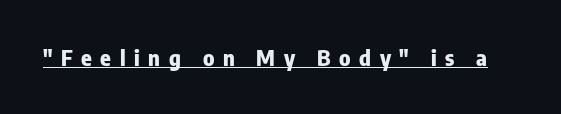
{"italic": "no", "bold": "yes", "underline": "yes", "letter_spacing": "wide", "letter_spacing_em": 0.39, "glyph_px": 22}
